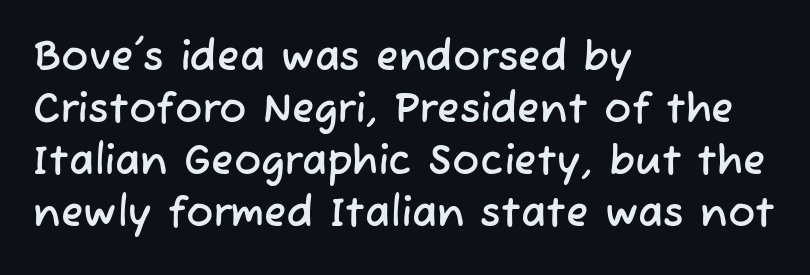
Q: Is the typeface a serif or a sans-serif typeface? A: Sans-serif.
Q: Is the text underlined? A: No.
Q: How is the paragraph aligned? A: Left-aligned.
Q: Is the spacing between letters normal or unusually wide? A: Normal.
Q: Is the spacing between lines tight, normal or loose? A: Normal.
Q: Width (condensed, normal, or wide)? A: Normal.
Q: Stroke contrast? A: Low.
Q: x-height? A: Medium.
Q: Monospaced? A: No.
